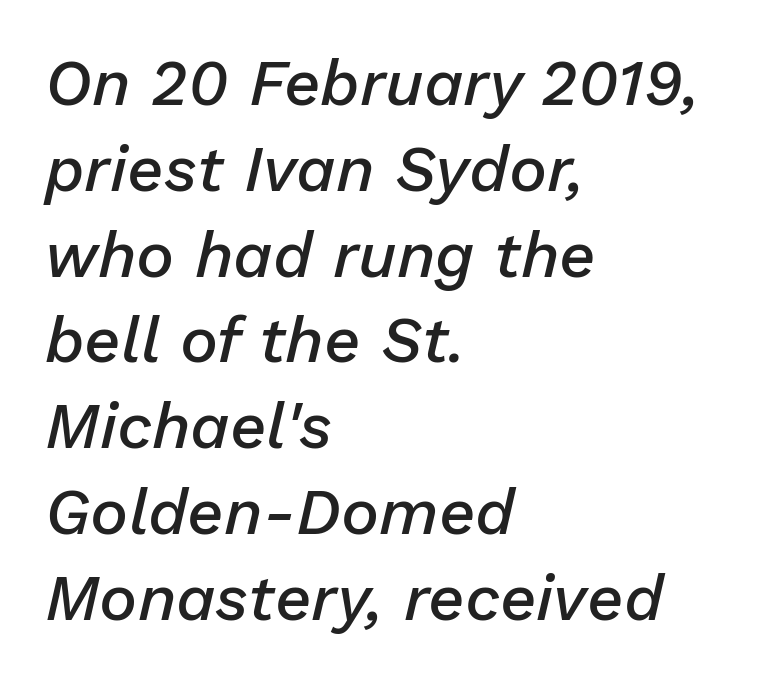
The image shows 64 px semibold type, italic (leaning right); set left-aligned, normal line spacing (1.34x), normal letter spacing, not underlined; low stroke contrast and a medium x-height.
